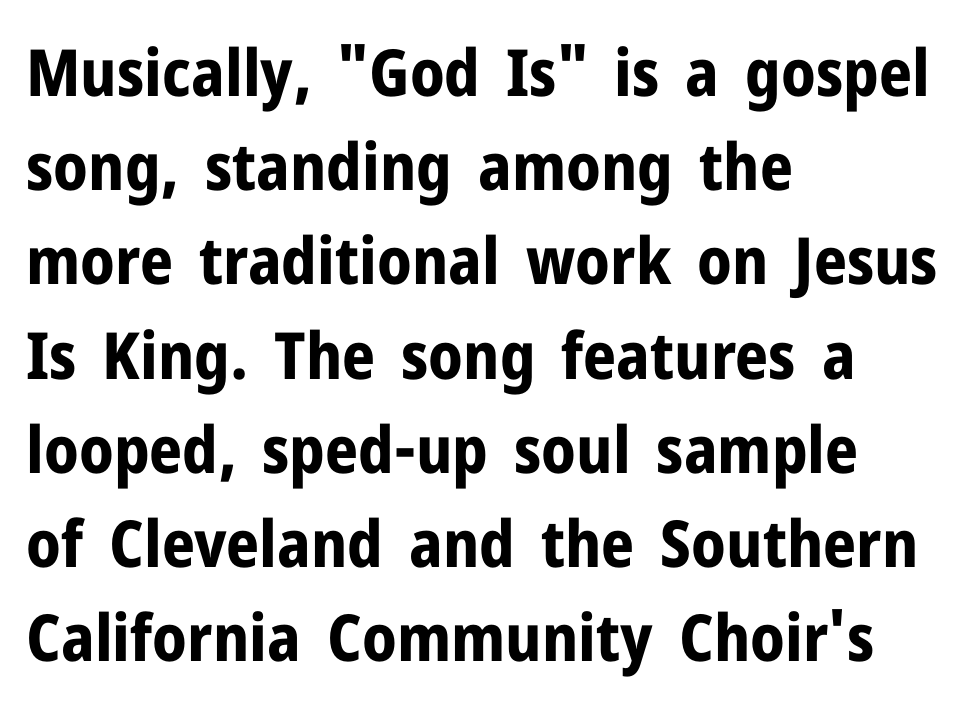
The gap between lines stays unmarked. Do the characters align in a grid? No, the font is proportional. Leading matches the norm, producing a regular column. Note: no serifs on the glyphs. Each line starts at the same left margin while the right side varies. These words are printed bold, with thick strokes throughout.
